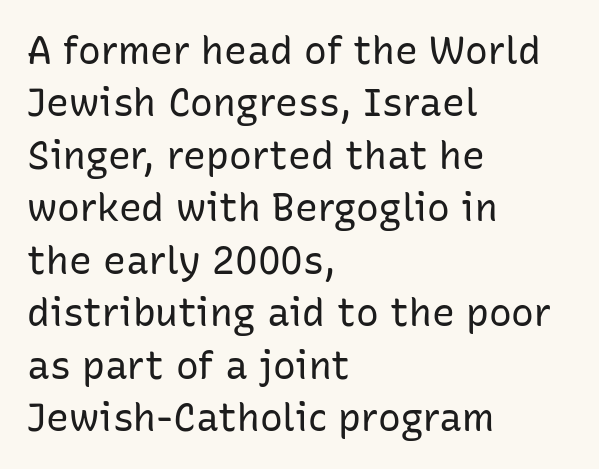
{"serif": "no", "italic": "no", "bold": "no", "weight": "regular", "width": "normal", "stroke_contrast": "low", "x_height": "medium", "monospaced": "no", "underline": "no", "align": "left", "line_spacing": "normal", "line_spacing_ratio": 1.38, "letter_spacing": "normal", "letter_spacing_em": 0.0, "glyph_px": 38}
